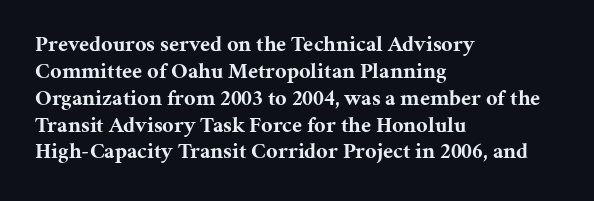
{"italic": "no", "bold": "yes", "underline": "no", "align": "left", "line_spacing_ratio": 1.22, "letter_spacing": "normal", "letter_spacing_em": 0.0, "glyph_px": 22}
